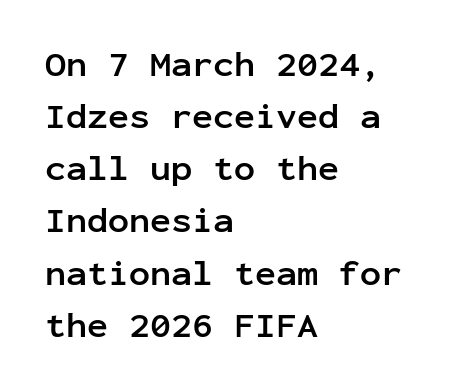
Q: Is the text bold? A: Yes.
Q: Is the text italic (slanted)? A: No, it is upright.
Q: Is the typeface a serif or a sans-serif typeface? A: Sans-serif.
Q: Is the text underlined? A: No.
Q: How is the paragraph aligned? A: Left-aligned.
Q: Is the spacing between letters normal or unusually wide? A: Normal.
Q: Is the spacing between lines tight, normal or loose? A: Normal.
Q: Width (condensed, normal, or wide)? A: Normal.
Q: Stroke contrast? A: Low.
Q: x-height? A: Medium.
Q: Monospaced? A: Yes.
